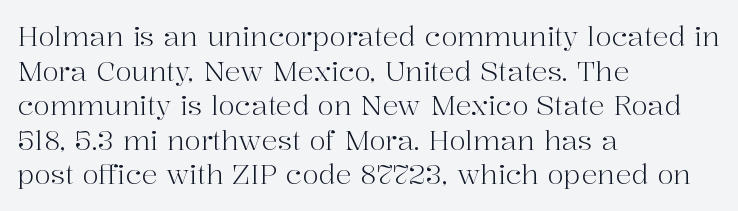
The image shows 27 px text type, upright; set left-aligned, normal line spacing (1.28x), normal letter spacing, not underlined.
